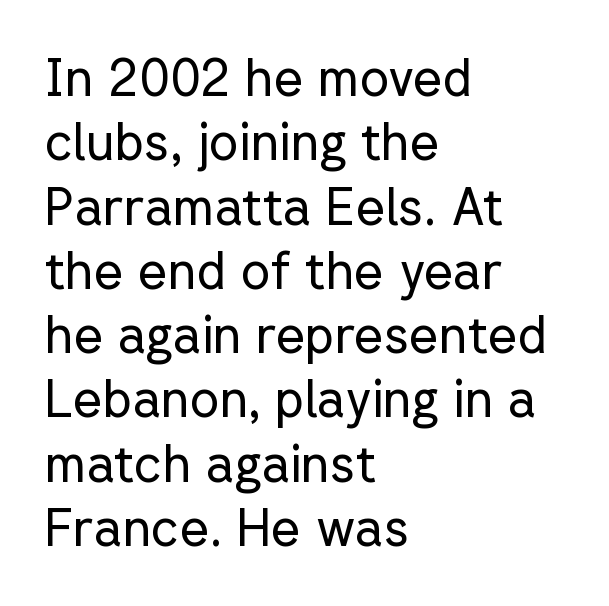
Q: Is the text bold? A: No.
Q: Is the text italic (slanted)? A: No, it is upright.
Q: Is the typeface a serif or a sans-serif typeface? A: Sans-serif.
Q: Is the text underlined? A: No.
Q: How is the paragraph aligned? A: Left-aligned.
Q: Is the spacing between letters normal or unusually wide? A: Normal.
Q: Is the spacing between lines tight, normal or loose? A: Normal.
Q: Width (condensed, normal, or wide)? A: Normal.
Q: Stroke contrast? A: Low.
Q: x-height? A: Medium.
Q: Monospaced? A: No.
